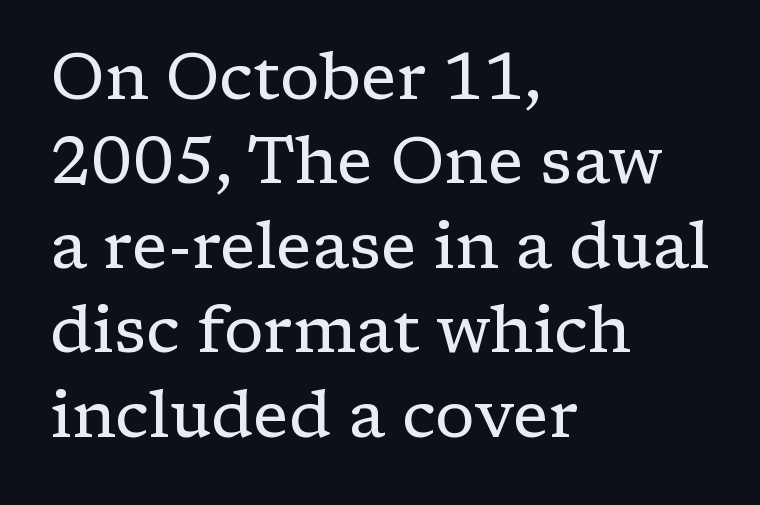
The image shows 66 px regular-weight serif type, upright; set left-aligned, normal line spacing (1.28x), normal letter spacing, not underlined; low stroke contrast and a medium x-height.
